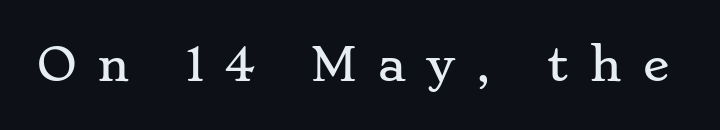
The image shows 44 px wide serif type, upright; set unusually wide letter spacing (+0.47 em), not underlined; low stroke contrast and a small x-height.
